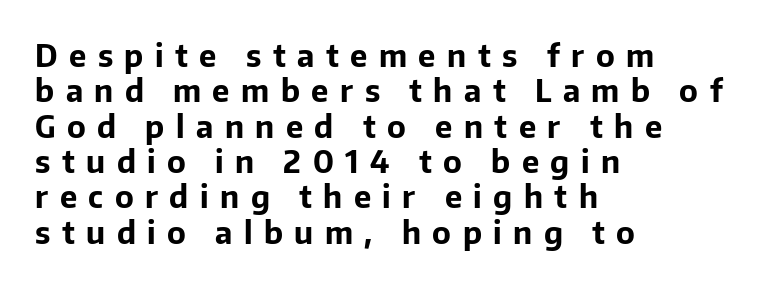
The image shows 31 px bold sans-serif type, upright; set left-aligned, tight line spacing (1.14x), unusually wide letter spacing (+0.37 em), not underlined; low stroke contrast and a medium x-height.
